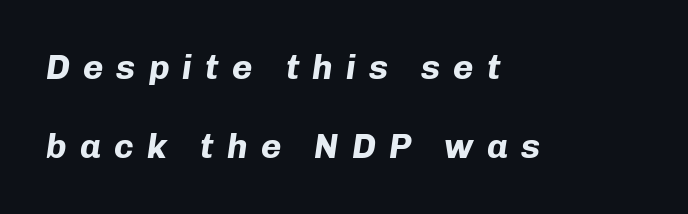
This sample uses expanded letter spacing, leaving extra air between glyphs. These lines are rendered in a variable-pitch font. Look at the stroke-to-counter ratio: heavy, a bold. Yep, that's italic — everything's leaning.
